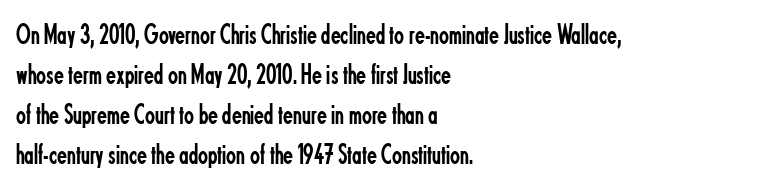
The image shows 29 px regular-weight, condensed sans-serif type, upright; set left-aligned, normal line spacing (1.38x), normal letter spacing, not underlined; low stroke contrast and a small x-height.
